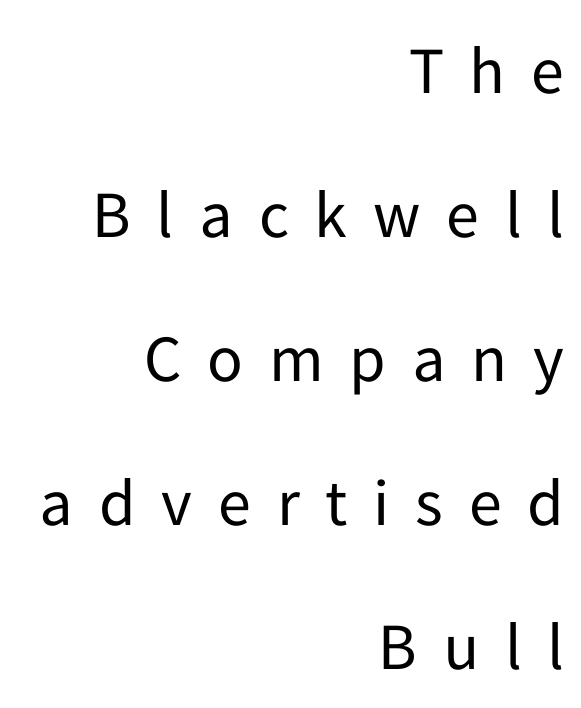
Q: Is the text bold? A: No.
Q: Is the text italic (slanted)? A: No, it is upright.
Q: Is the typeface a serif or a sans-serif typeface? A: Sans-serif.
Q: Is the text underlined? A: No.
Q: How is the paragraph aligned? A: Right-aligned.
Q: Is the spacing between letters normal or unusually wide? A: Unusually wide.
Q: Is the spacing between lines tight, normal or loose? A: Loose.
Q: Width (condensed, normal, or wide)? A: Normal.
Q: Stroke contrast? A: Low.
Q: x-height? A: Medium.
Q: Monospaced? A: No.
